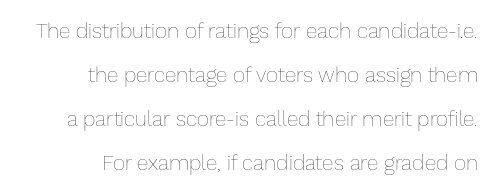
The foot of each line stays bare and open. Unbolded letterforms with no extra heft. Notice the wide empty band between every row — that's loose leading. The line texture is even and compact thanks to regular tracking. The lettering holds an erect, upright posture throughout.
